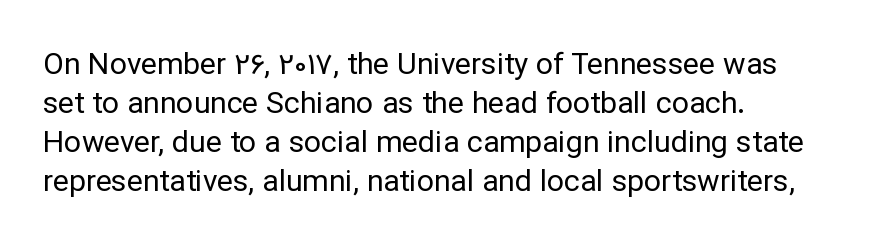
The space between consecutive lines is moderate. Letterform terminals end flat and unadorned throughout the passage. Between one letter and the next there's only the usual sliver of space. The area under the type is left untouched.
